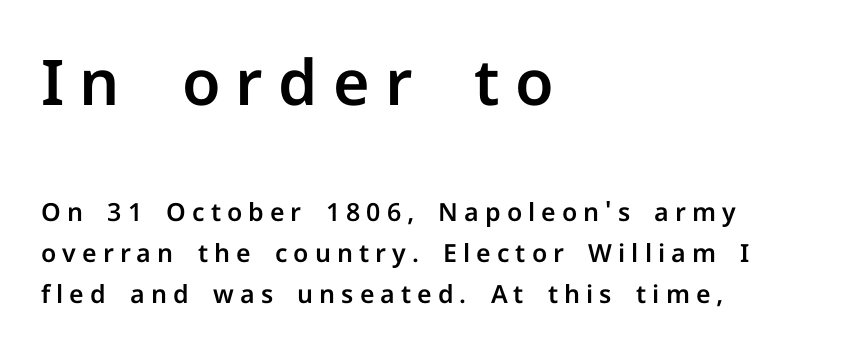
{"serif": "no", "italic": "no", "width": "normal", "stroke_contrast": "low", "x_height": "medium", "monospaced": "no", "underline": "no", "align": "left", "line_spacing": "normal", "line_spacing_ratio": 1.64, "letter_spacing": "wide", "letter_spacing_em": 0.24, "larger_block": "first", "size_ratio": 2.52, "glyph_px": 63}
